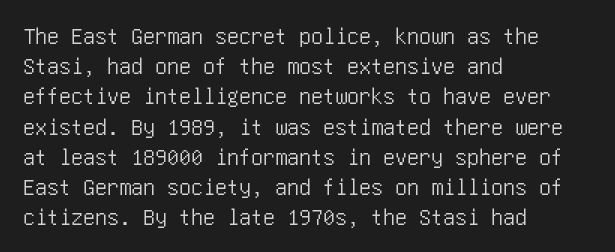
Q: Is the text italic (slanted)? A: No, it is upright.
Q: Is the text underlined? A: No.
Q: How is the paragraph aligned? A: Left-aligned.
Q: Is the spacing between letters normal or unusually wide? A: Normal.
Q: Is the spacing between lines tight, normal or loose? A: Normal.
